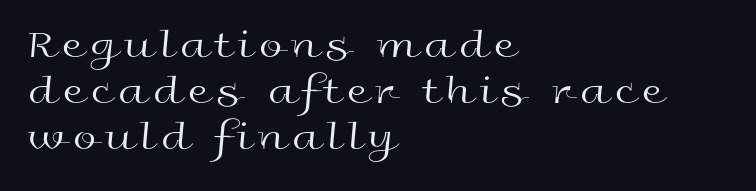
The image shows 42 px regular-weight, wide sans-serif type, upright; set left-aligned, tight line spacing (1.09x), not underlined; a medium x-height.
